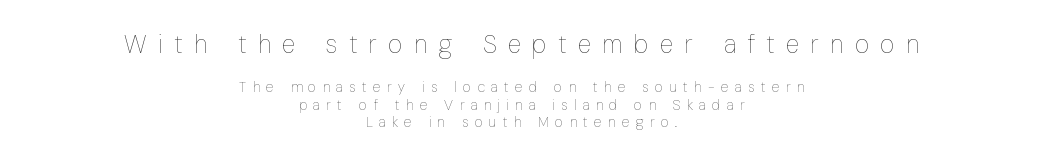
Characters remain perfectly vertical along every line. There is plenty of visible air inserted between adjacent glyphs. The whitespace from short lines is split evenly between both sides. Bigger letters appear in the top chunk; the bottom chunk is reduced. No extra ink here — the face is not bold.
